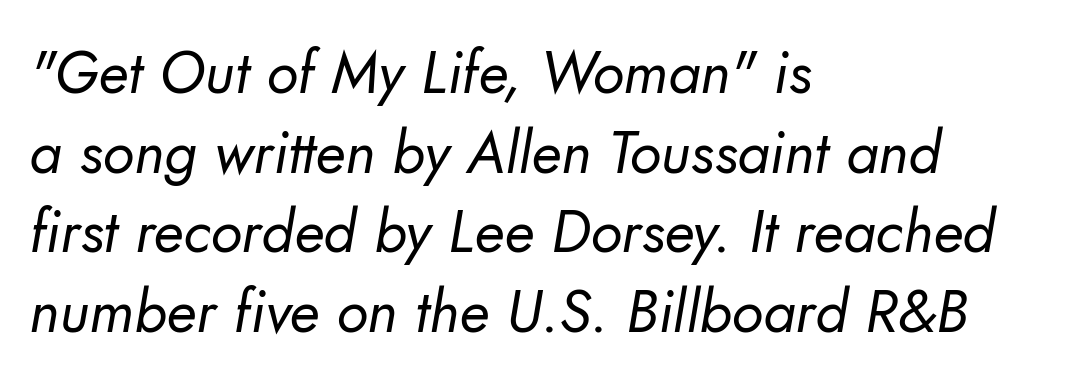
Q: Is the text bold? A: No.
Q: Is the typeface a serif or a sans-serif typeface? A: Sans-serif.
Q: Is the text underlined? A: No.
Q: How is the paragraph aligned? A: Left-aligned.
Q: Is the spacing between letters normal or unusually wide? A: Normal.
Q: Is the spacing between lines tight, normal or loose? A: Normal.
Q: Width (condensed, normal, or wide)? A: Normal.
Q: Stroke contrast? A: Low.
Q: x-height? A: Small.
Q: Monospaced? A: No.
